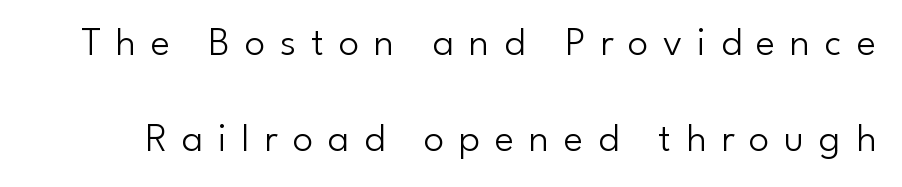
{"serif": "no", "italic": "no", "bold": "no", "weight": "light", "width": "normal", "stroke_contrast": "low", "x_height": "small", "monospaced": "no", "underline": "no", "line_spacing": "loose", "line_spacing_ratio": 2.34, "letter_spacing": "wide", "letter_spacing_em": 0.36, "glyph_px": 41}
